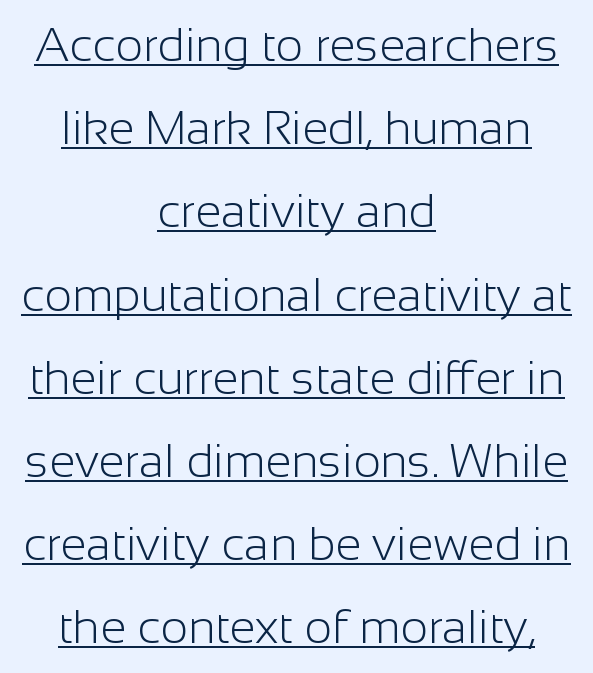
The image shows 47 px light sans-serif type, upright; set centered, line spacing 1.77x, normal letter spacing, underlined; low stroke contrast and a medium x-height.
